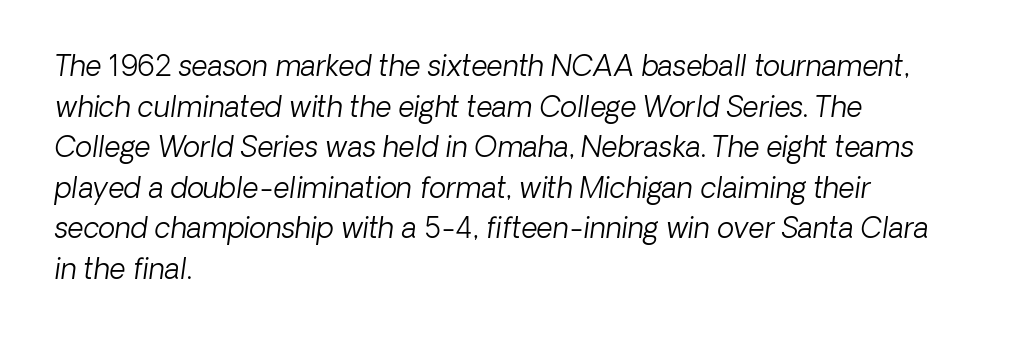
The image shows 28 px light sans-serif type; set left-aligned, normal line spacing (1.45x), normal letter spacing, not underlined; low stroke contrast and a medium x-height.
